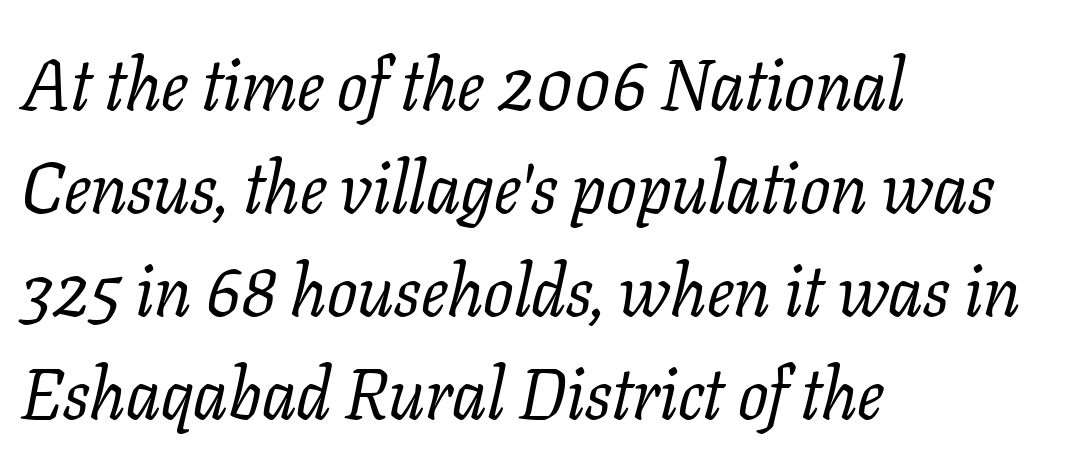
{"serif": "yes", "italic": "yes", "lean": "right", "slant_degrees": 11, "bold": "no", "weight": "regular", "width": "normal", "stroke_contrast": "low", "x_height": "medium", "monospaced": "no", "underline": "no", "align": "left", "line_spacing": "normal", "line_spacing_ratio": 1.45, "letter_spacing": "normal", "letter_spacing_em": 0.0, "glyph_px": 71}
